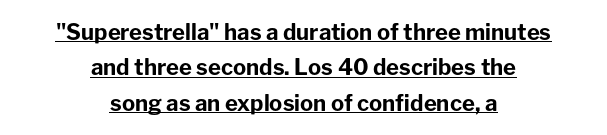
{"italic": "no", "bold": "yes", "underline": "yes", "align": "center", "line_spacing": "normal", "line_spacing_ratio": 1.61, "letter_spacing": "normal", "letter_spacing_em": 0.0, "glyph_px": 22}
